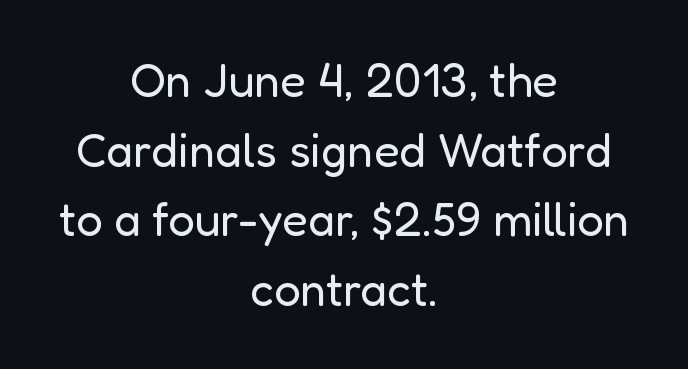
The image shows 47 px regular-weight sans-serif type, upright; set centered, normal line spacing (1.48x), normal letter spacing, not underlined; low stroke contrast and a medium x-height.
